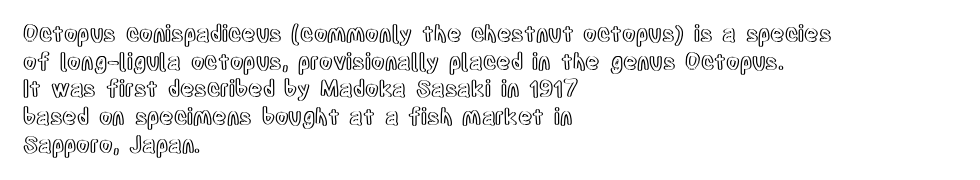
The image shows 22 px text type, upright; set left-aligned, normal line spacing (1.26x), normal letter spacing, not underlined.
